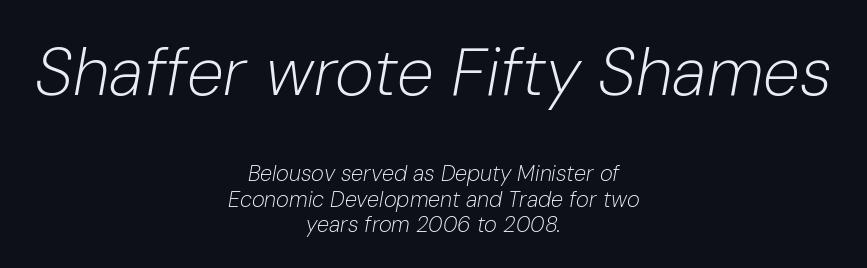
{"italic": "yes", "lean": "right", "slant_degrees": 10, "bold": "no", "weight": "light", "width": "normal", "stroke_contrast": "low", "x_height": "medium", "monospaced": "no", "underline": "no", "align": "center", "line_spacing_ratio": 1.16, "letter_spacing": "normal", "letter_spacing_em": 0.0, "larger_block": "first", "size_ratio": 3.05, "glyph_px": 67}
